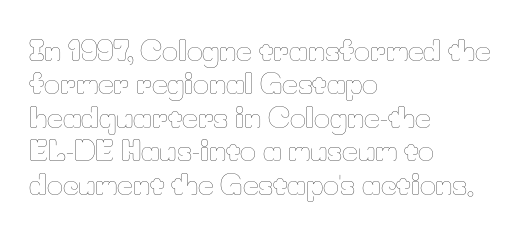
Q: Is the text bold? A: No.
Q: Is the text italic (slanted)? A: No, it is upright.
Q: Is the text underlined? A: No.
Q: How is the paragraph aligned? A: Left-aligned.
Q: Is the spacing between letters normal or unusually wide? A: Normal.
